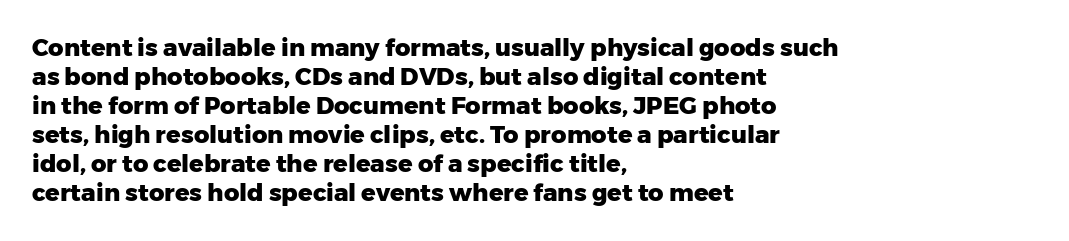
The image shows 24 px bold type, upright; set left-aligned, line spacing 1.21x, normal letter spacing, not underlined.
